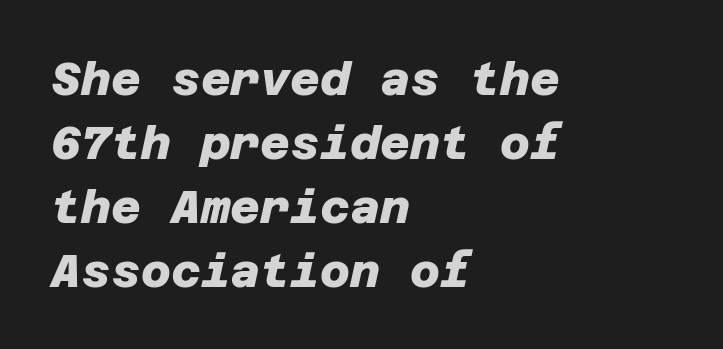
Q: Is the text bold? A: Yes.
Q: Is the typeface a serif or a sans-serif typeface? A: Sans-serif.
Q: Is the text underlined? A: No.
Q: How is the paragraph aligned? A: Left-aligned.
Q: Is the spacing between letters normal or unusually wide? A: Normal.
Q: Is the spacing between lines tight, normal or loose? A: Normal.
Q: Width (condensed, normal, or wide)? A: Normal.
Q: Stroke contrast? A: Low.
Q: x-height? A: Large.
